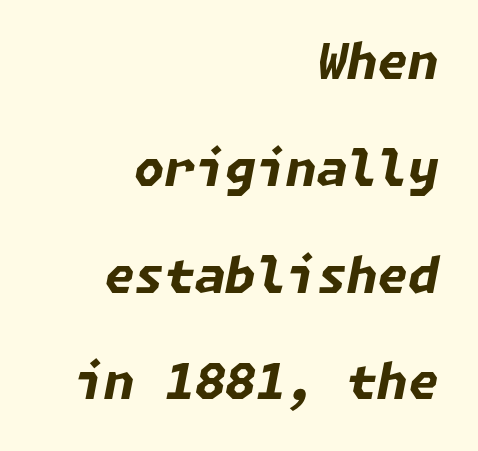
The image shows 49 px bold type, italic (leaning right); set right-aligned, loose line spacing (2.18x), normal letter spacing, not underlined; low stroke contrast and a medium x-height.
